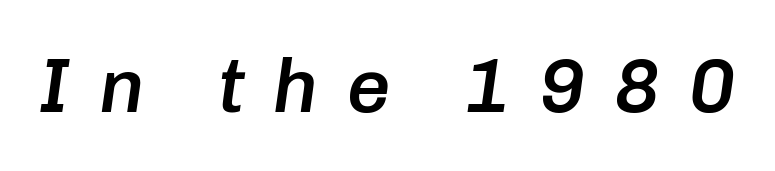
{"italic": "yes", "lean": "right", "slant_degrees": 8, "bold": "semi", "weight": "semibold", "width": "normal", "stroke_contrast": "low", "x_height": "medium", "monospaced": "no", "underline": "no", "letter_spacing": "wide", "letter_spacing_em": 0.36, "glyph_px": 77}
